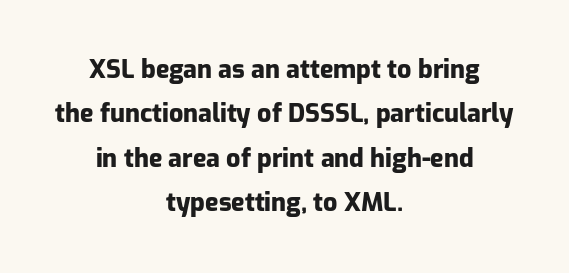
{"italic": "no", "bold": "yes", "underline": "no", "align": "center", "line_spacing_ratio": 1.78, "letter_spacing": "normal", "letter_spacing_em": 0.0, "glyph_px": 25}
